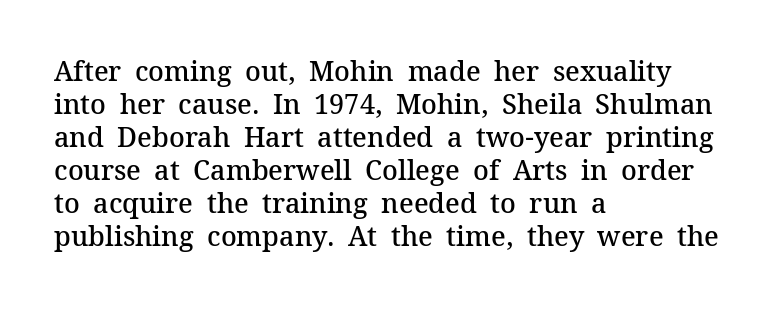
Q: Is the text bold? A: Semi-bold.
Q: Is the text italic (slanted)? A: No, it is upright.
Q: Is the text underlined? A: No.
Q: How is the paragraph aligned? A: Left-aligned.
Q: Is the spacing between letters normal or unusually wide? A: Normal.
